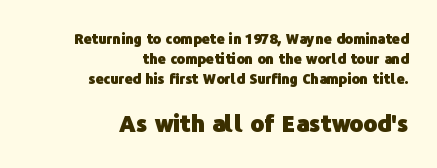
{"italic": "no", "bold": "yes", "underline": "no", "align": "right", "line_spacing": "normal", "line_spacing_ratio": 1.43, "letter_spacing": "normal", "letter_spacing_em": 0.0, "larger_block": "second", "size_ratio": 1.64, "glyph_px": 23}
